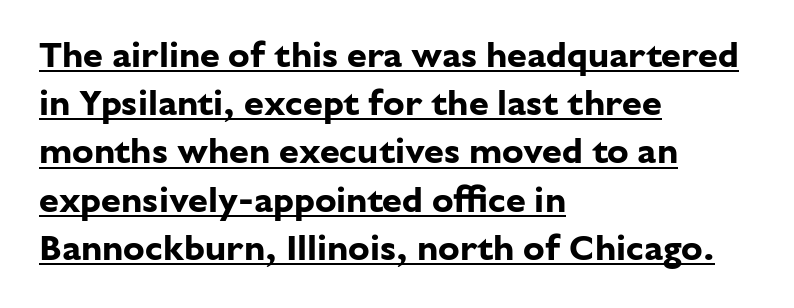
{"serif": "no", "italic": "no", "bold": "yes", "weight": "bold", "width": "normal", "stroke_contrast": "low", "x_height": "medium", "monospaced": "no", "underline": "yes", "align": "left", "line_spacing": "normal", "line_spacing_ratio": 1.34, "letter_spacing": "normal", "letter_spacing_em": 0.0, "glyph_px": 36}
